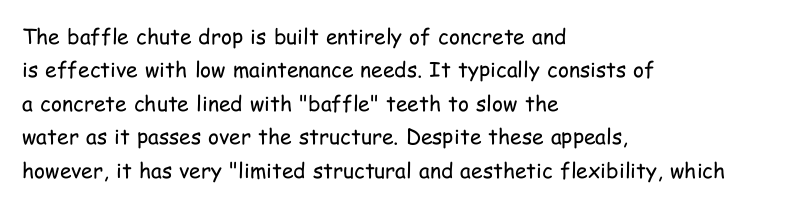
The image shows 21 px text type, upright; set left-aligned, normal line spacing (1.59x), normal letter spacing, not underlined.
